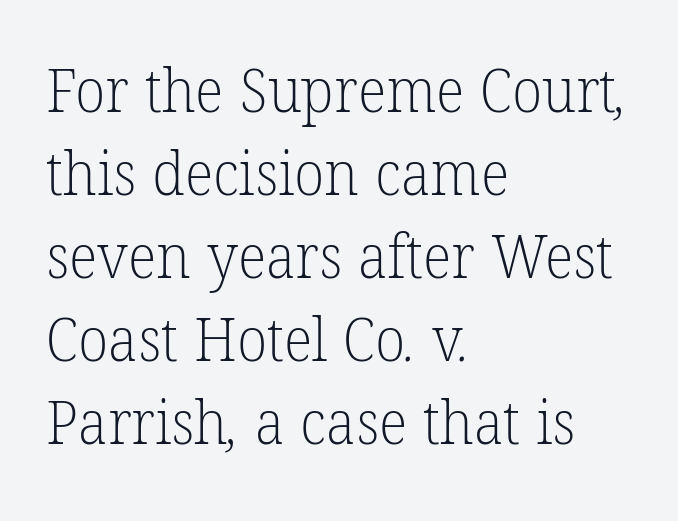
A typesetter would label this face a serif. Beneath every word, the page is bare. Weight class: somewhere from thin through regular. Short note: letters normally spaced.
